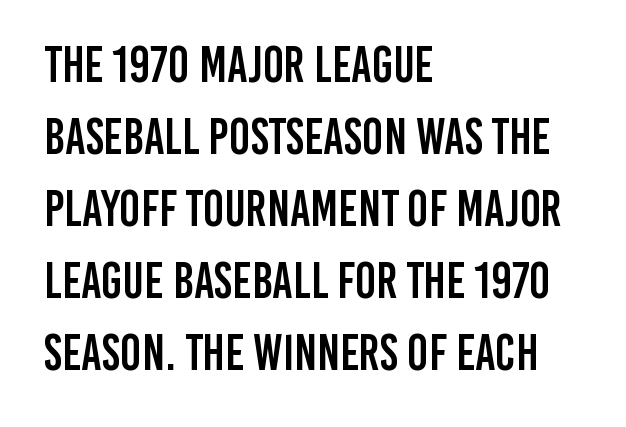
In terms of letterform style, serifs are entirely absent. Note the varied advance widths — an 'i' is clearly narrower than an 'm'. Honestly, the letter spacing is just normal — you wouldn't notice it. The glyphs are unaccompanied by any horizontal stroke below them. The passage shown stacks its lines at a standard gap. Short and long lines alike share a common starting point at left.
